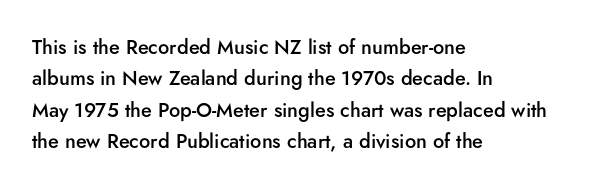
Q: Is the text bold? A: Semi-bold.
Q: Is the text italic (slanted)? A: No, it is upright.
Q: Is the text underlined? A: No.
Q: How is the paragraph aligned? A: Left-aligned.
Q: Is the spacing between letters normal or unusually wide? A: Normal.
Q: Is the spacing between lines tight, normal or loose? A: Normal.
